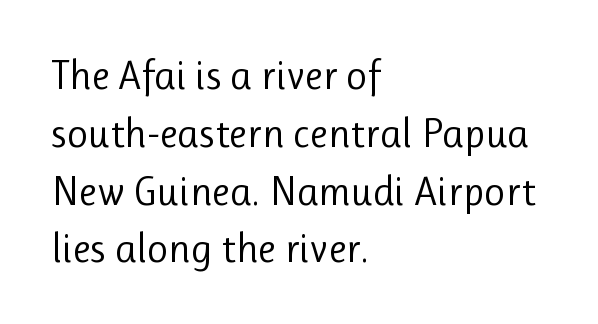
{"serif": "no", "italic": "no", "bold": "no", "weight": "regular", "width": "normal", "stroke_contrast": "low", "x_height": "medium", "monospaced": "no", "underline": "no", "align": "left", "line_spacing": "normal", "line_spacing_ratio": 1.41, "letter_spacing": "normal", "letter_spacing_em": 0.0, "glyph_px": 41}
